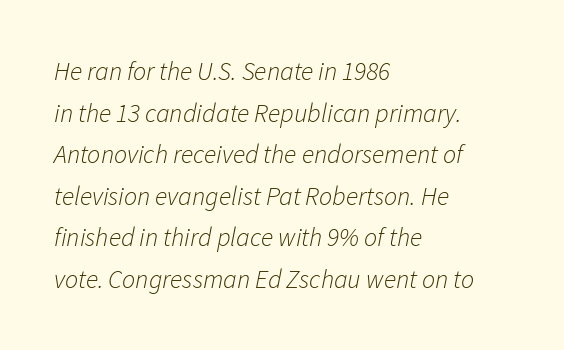
The image shows 26 px text type, italic (leaning right); set left-aligned, normal line spacing (1.6x), normal letter spacing, not underlined.
